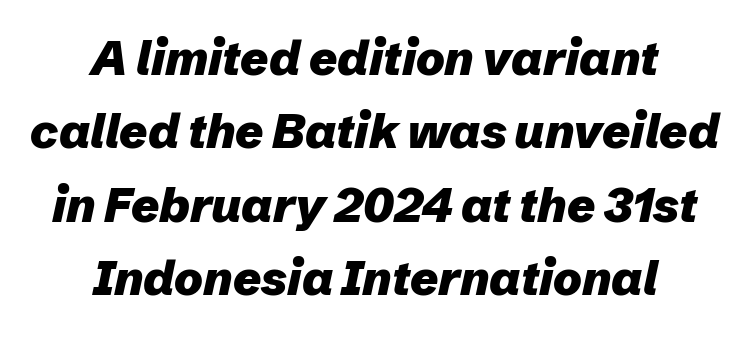
A dark, heavy texture on the line: the type is bold. Underlining? Definitely not there. The lines in this sample share a center point and differ in where they start and stop. Notice how descenders clear the ascenders below comfortably — that's standard leading. Between one letter and the next there's only the usual sliver of space.
